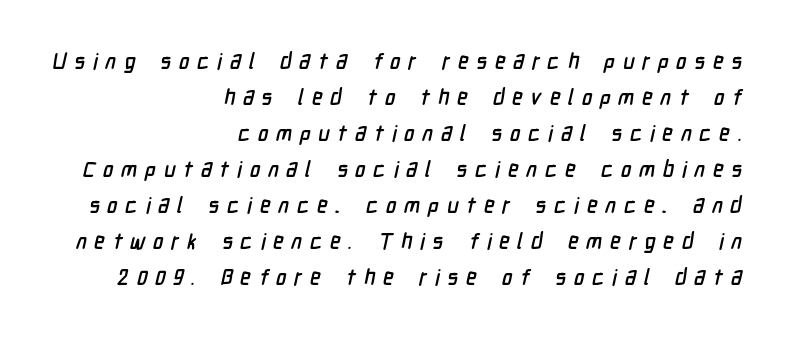
The image shows 22 px text type; set right-aligned, normal line spacing (1.64x), unusually wide letter spacing (+0.35 em), not underlined.
